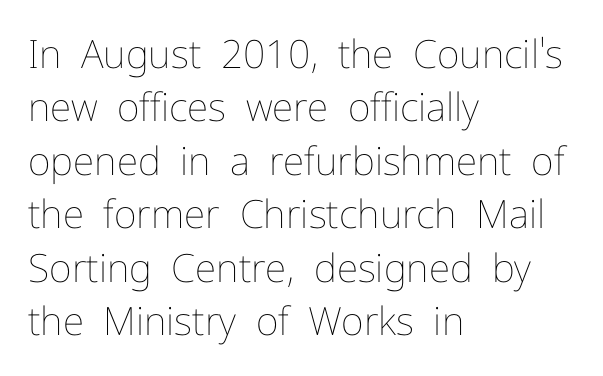
{"italic": "no", "bold": "no", "weight": "thin", "width": "normal", "stroke_contrast": "low", "x_height": "medium", "monospaced": "no", "underline": "no", "align": "left", "line_spacing": "normal", "line_spacing_ratio": 1.37, "letter_spacing": "normal", "letter_spacing_em": 0.0, "glyph_px": 39}
